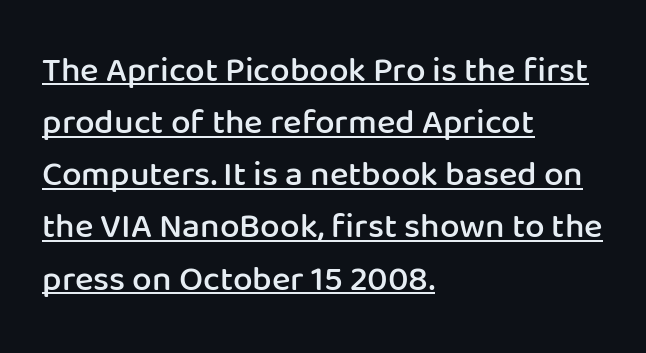
Q: Is the text bold? A: Semi-bold.
Q: Is the text italic (slanted)? A: No, it is upright.
Q: Is the typeface a serif or a sans-serif typeface? A: Sans-serif.
Q: Is the text underlined? A: Yes.
Q: How is the paragraph aligned? A: Left-aligned.
Q: Is the spacing between letters normal or unusually wide? A: Normal.
Q: Is the spacing between lines tight, normal or loose? A: Normal.
Q: Width (condensed, normal, or wide)? A: Normal.
Q: Stroke contrast? A: Low.
Q: x-height? A: Medium.
Q: Monospaced? A: No.
